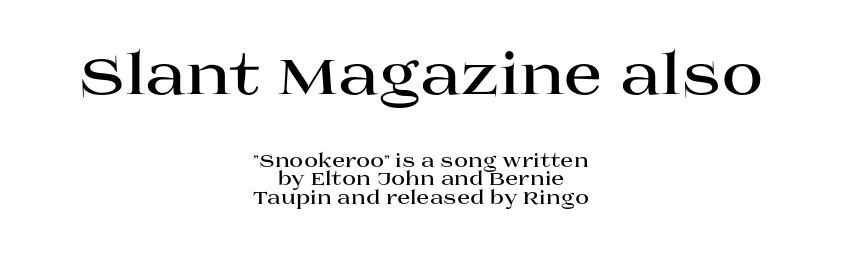
Q: Is the text bold? A: Yes.
Q: Is the text italic (slanted)? A: No, it is upright.
Q: Is the typeface a serif or a sans-serif typeface? A: Serif.
Q: Is the text underlined? A: No.
Q: How is the paragraph aligned? A: Centered.
Q: Is the spacing between letters normal or unusually wide? A: Normal.
Q: Is the spacing between lines tight, normal or loose? A: Tight.
Q: Which block of text is set in a larger size, the first (top) or the second (bottom)? A: The first (top) one.
Q: Width (condensed, normal, or wide)? A: Wide.
Q: Stroke contrast? A: High.
Q: x-height? A: Large.
Q: Monospaced? A: No.
